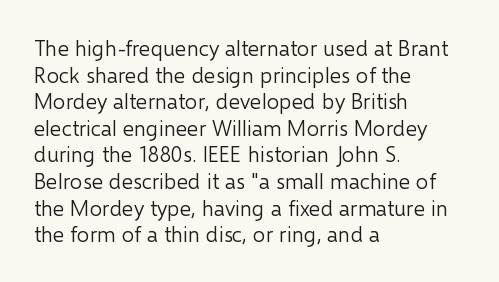
Q: Is the text bold? A: No.
Q: Is the text italic (slanted)? A: No, it is upright.
Q: Is the text underlined? A: No.
Q: How is the paragraph aligned? A: Left-aligned.
Q: Is the spacing between letters normal or unusually wide? A: Normal.
